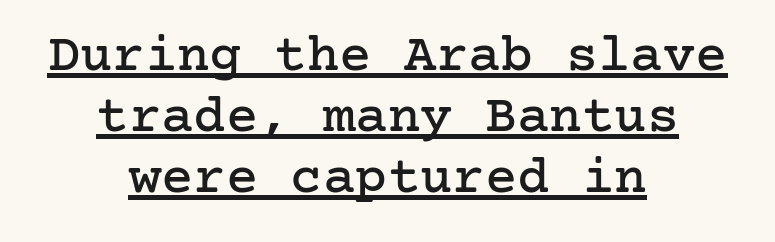
The image shows 54 px serif type, upright; set centered, tight line spacing (1.13x), normal letter spacing, underlined; low stroke contrast and a medium x-height.
